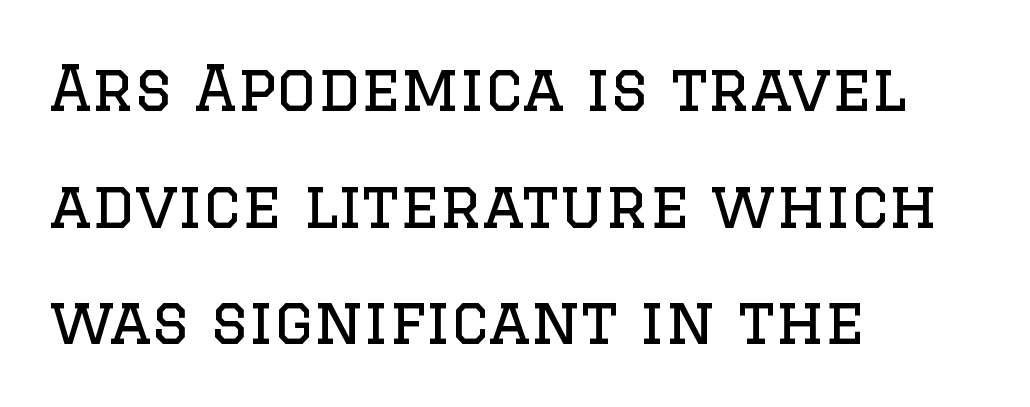
The image shows 63 px regular-weight serif type, upright; set left-aligned, line spacing 1.85x, normal letter spacing, not underlined; low stroke contrast and a large x-height.
